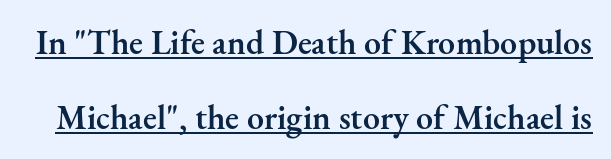
The face used here is proportionally spaced, like ordinary book or web type. A typographer would call this underscored text. A fair bit of extra ink — the face is semibold, not bold. To sum up the face: it has serifs. Words appear dense and cohesive because spacing is normal.
